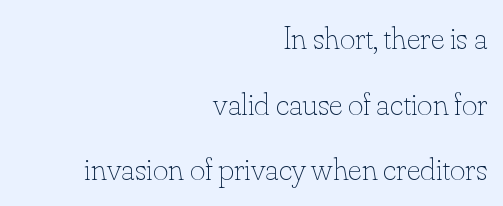
Q: Is the text bold? A: No.
Q: Is the text italic (slanted)? A: No, it is upright.
Q: Is the text underlined? A: No.
Q: How is the paragraph aligned? A: Right-aligned.
Q: Is the spacing between letters normal or unusually wide? A: Normal.
Q: Is the spacing between lines tight, normal or loose? A: Loose.
Q: Width (condensed, normal, or wide)? A: Normal.
Q: Stroke contrast? A: Low.
Q: x-height? A: Small.
Q: Monospaced? A: No.
